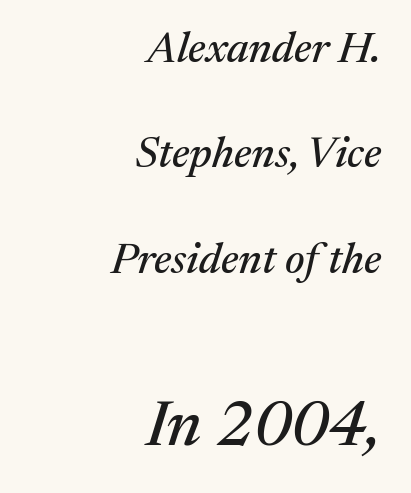
If you drew a line through each stem, it would be angled. The letters carry serifs — small finishing strokes at the ends of their stems. The rendering anchors every line to the right-hand side. The area under the type is left untouched.
